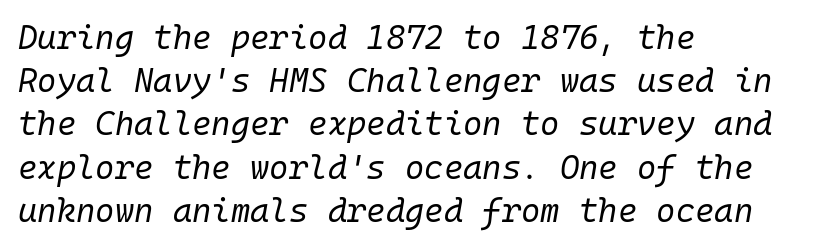
Q: Is the text bold? A: No.
Q: Is the text italic (slanted)? A: Yes, it leans right by about 10 degrees.
Q: Is the text underlined? A: No.
Q: How is the paragraph aligned? A: Left-aligned.
Q: Is the spacing between letters normal or unusually wide? A: Normal.
Q: Is the spacing between lines tight, normal or loose? A: Normal.
Q: Width (condensed, normal, or wide)? A: Normal.
Q: Stroke contrast? A: Low.
Q: x-height? A: Medium.
Q: Monospaced? A: Yes.
